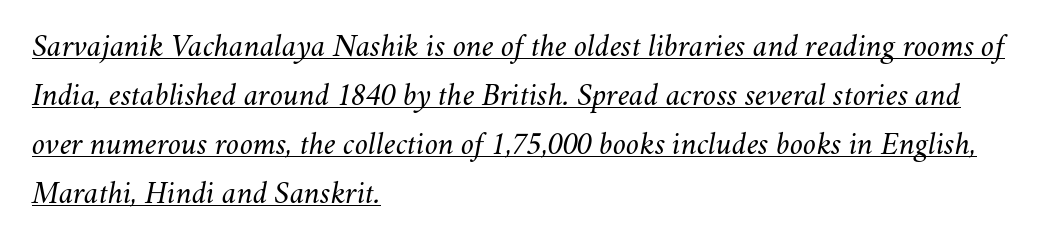
{"italic": "yes", "lean": "right", "slant_degrees": 11, "bold": "no", "weight": "regular", "width": "normal", "stroke_contrast": "medium", "x_height": "small", "monospaced": "no", "underline": "yes", "align": "left", "line_spacing": "normal", "line_spacing_ratio": 1.53, "letter_spacing": "normal", "letter_spacing_em": 0.0, "glyph_px": 32}
